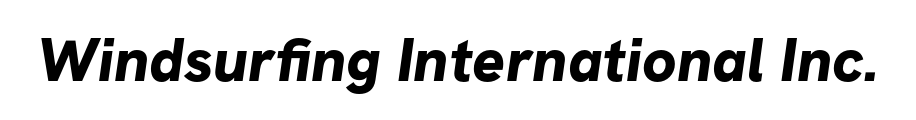
The image shows 61 px bold sans-serif type; set normal letter spacing, not underlined; low stroke contrast and a medium x-height.
